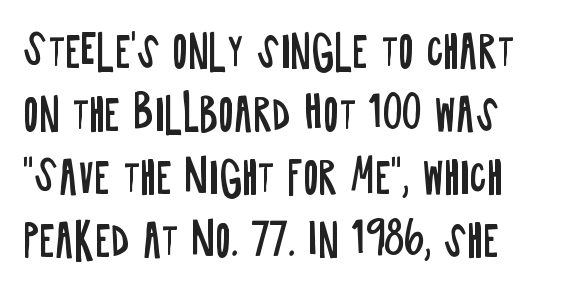
The image shows 42 px regular-weight, condensed sans-serif type, upright; set normal line spacing (1.5x), normal letter spacing, not underlined; low stroke contrast and a large x-height.
